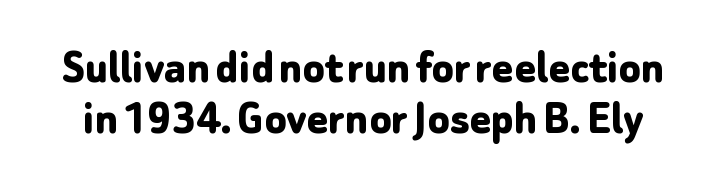
Q: Is the text bold? A: Yes.
Q: Is the text italic (slanted)? A: No, it is upright.
Q: Is the typeface a serif or a sans-serif typeface? A: Sans-serif.
Q: Is the text underlined? A: No.
Q: Is the spacing between letters normal or unusually wide? A: Normal.
Q: Is the spacing between lines tight, normal or loose? A: Tight.
Q: Width (condensed, normal, or wide)? A: Normal.
Q: Stroke contrast? A: Low.
Q: x-height? A: Medium.
Q: Monospaced? A: No.
